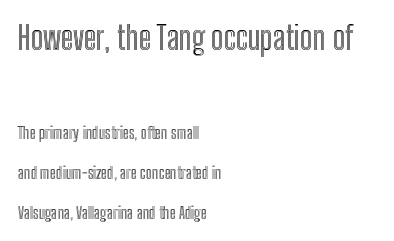
Summary of vertical rhythm: relaxed, with wide interline spacing. A bare baseline throughout the passage. Caption: standard tracking, unaltered. Spacing verdict: proportional, widths tailored to each character.
